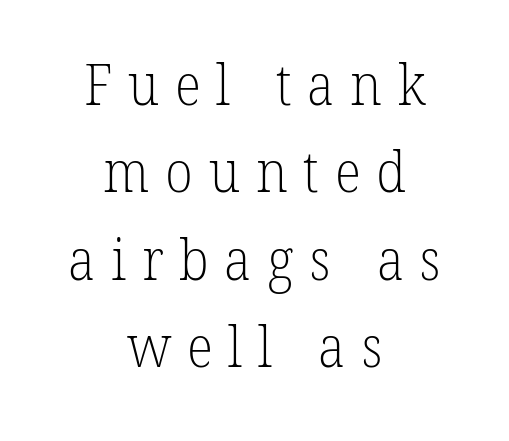
Q: Is the text bold? A: No.
Q: Is the typeface a serif or a sans-serif typeface? A: Serif.
Q: Is the text underlined? A: No.
Q: How is the paragraph aligned? A: Centered.
Q: Is the spacing between letters normal or unusually wide? A: Unusually wide.
Q: Is the spacing between lines tight, normal or loose? A: Normal.
Q: Width (condensed, normal, or wide)? A: Normal.
Q: Stroke contrast? A: Low.
Q: x-height? A: Medium.
Q: Monospaced? A: No.
